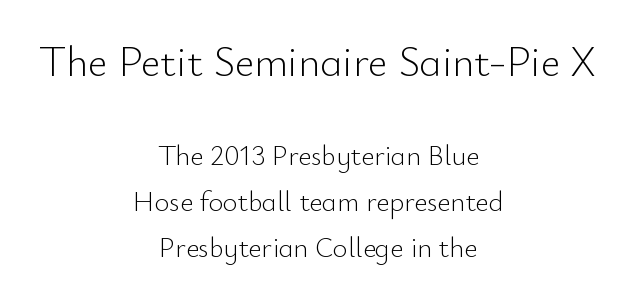
The image shows 42 px light sans-serif type, upright; set centered, normal line spacing (1.64x), normal letter spacing, not underlined; the first (top) block is 1.5x larger; low stroke contrast and a small x-height.
